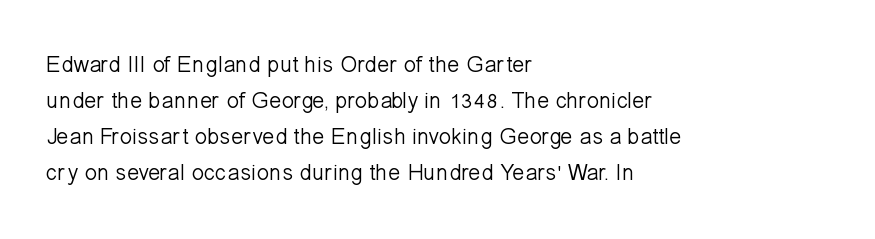
{"italic": "no", "bold": "no", "underline": "no", "align": "left", "line_spacing": "normal", "line_spacing_ratio": 1.57, "letter_spacing": "normal", "letter_spacing_em": 0.0, "glyph_px": 23}
